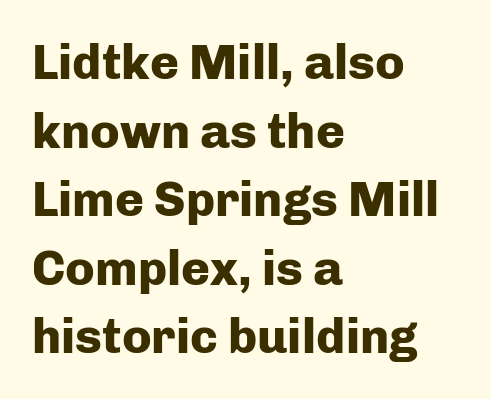
The image shows 49 px heavy sans-serif type, upright; set left-aligned, normal line spacing (1.4x), normal letter spacing, not underlined; low stroke contrast and a medium x-height.
